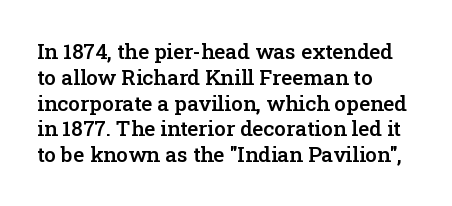
{"italic": "no", "bold": "semi", "underline": "no", "align": "left", "line_spacing_ratio": 1.23, "letter_spacing": "normal", "letter_spacing_em": 0.0, "glyph_px": 21}
